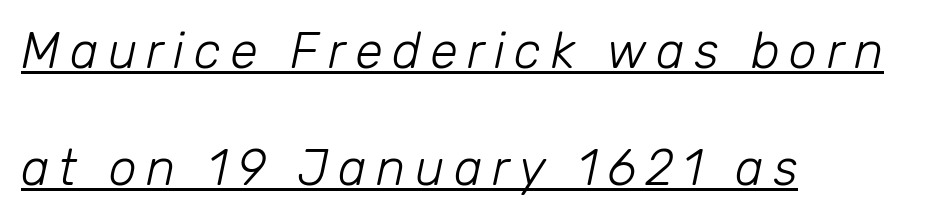
Q: Is the text bold? A: No.
Q: Is the text italic (slanted)? A: Yes, it leans right by about 12 degrees.
Q: Is the text underlined? A: Yes.
Q: How is the paragraph aligned? A: Left-aligned.
Q: Is the spacing between lines tight, normal or loose? A: Loose.
Q: Width (condensed, normal, or wide)? A: Normal.
Q: Stroke contrast? A: Low.
Q: x-height? A: Medium.
Q: Monospaced? A: No.
